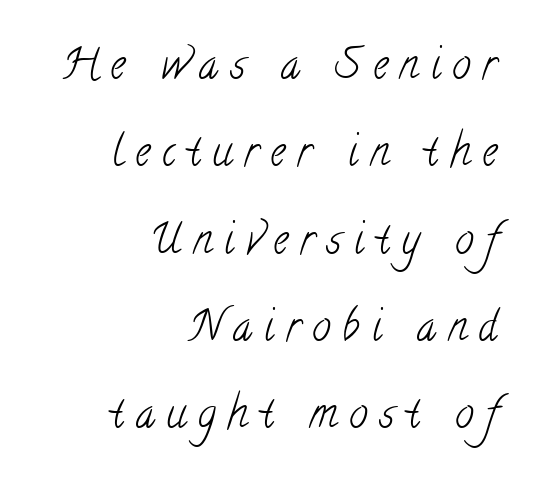
These lines are set flush right with a ragged left edge. The letters carry serifs — small finishing strokes at the ends of their stems. Tracking here is generous; glyphs stand well apart from one another. Do the characters align in a grid? No, the font is proportional. Descenders are the only things crossing below the line.
